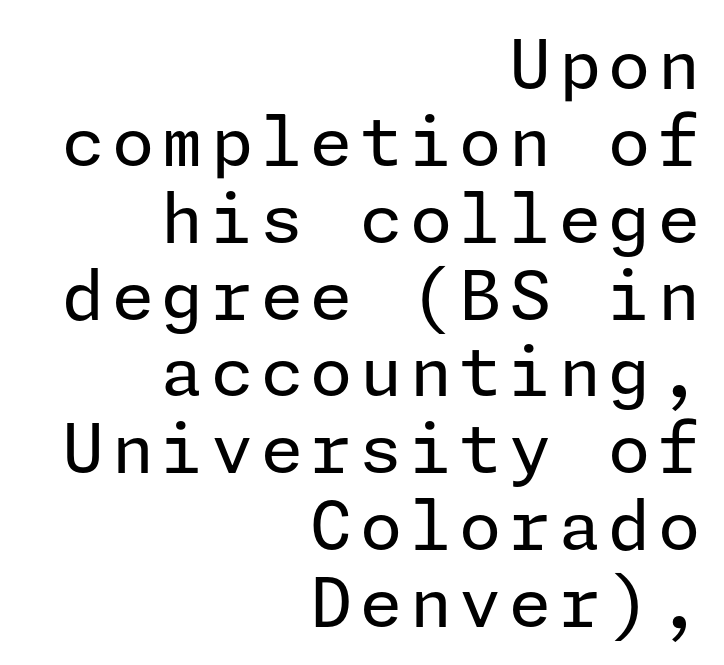
Q: Is the text bold? A: No.
Q: Is the text italic (slanted)? A: No, it is upright.
Q: Is the typeface a serif or a sans-serif typeface? A: Sans-serif.
Q: Is the text underlined? A: No.
Q: How is the paragraph aligned? A: Right-aligned.
Q: Is the spacing between lines tight, normal or loose? A: Tight.
Q: Width (condensed, normal, or wide)? A: Normal.
Q: Stroke contrast? A: Low.
Q: x-height? A: Medium.
